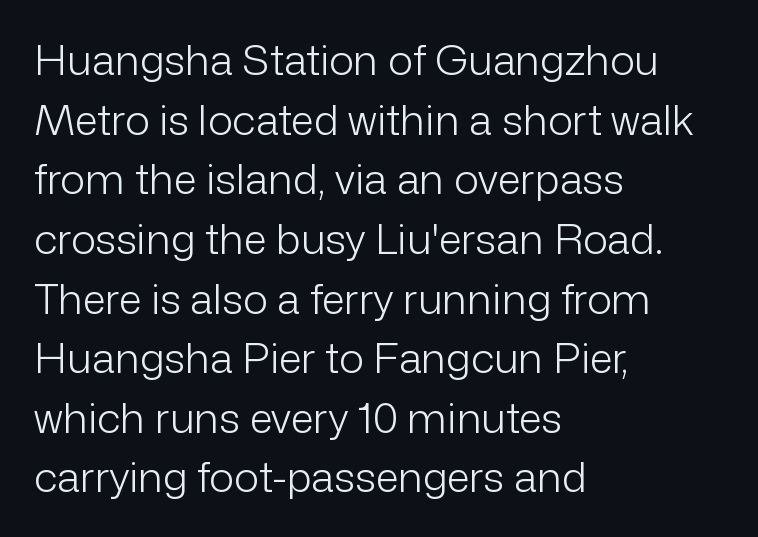
Q: Is the text bold? A: No.
Q: Is the text italic (slanted)? A: No, it is upright.
Q: Is the typeface a serif or a sans-serif typeface? A: Sans-serif.
Q: Is the text underlined? A: No.
Q: How is the paragraph aligned? A: Left-aligned.
Q: Is the spacing between letters normal or unusually wide? A: Normal.
Q: Is the spacing between lines tight, normal or loose? A: Normal.
Q: Width (condensed, normal, or wide)? A: Normal.
Q: Stroke contrast? A: Low.
Q: x-height? A: Medium.
Q: Monospaced? A: No.
